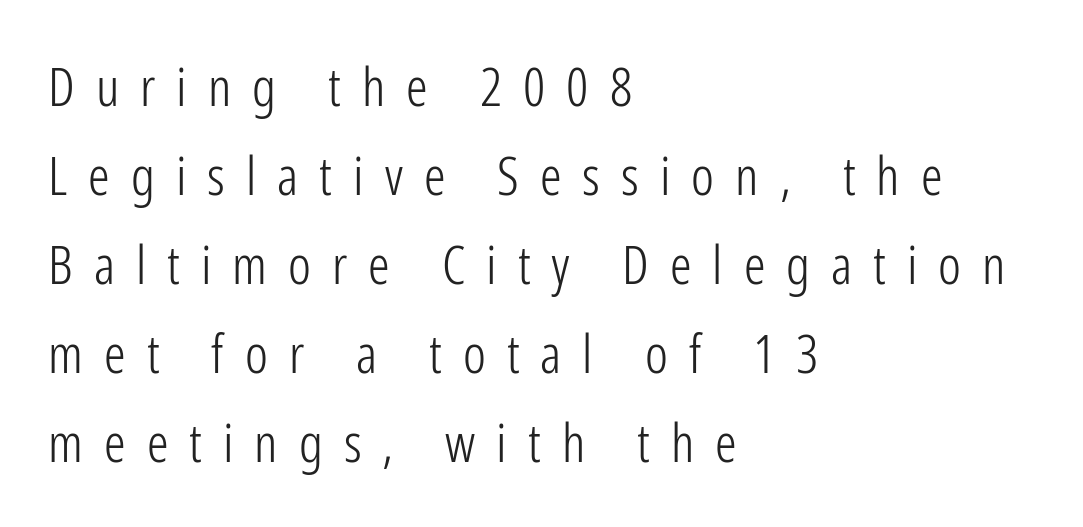
Do the letters lean? They stand straight. The font family rendered here belongs to the sans-serif group. The vertical gap from one line to the next is medium. The gap between lines stays unmarked. This sample uses expanded letter spacing, leaving extra air between glyphs. This sample is left-justified, so line endings fall wherever the words run out.
